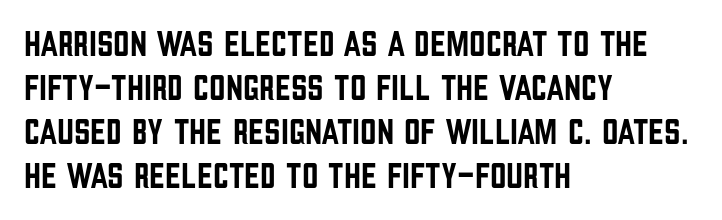
{"serif": "no", "italic": "no", "width": "condensed", "stroke_contrast": "low", "x_height": "large", "monospaced": "no", "underline": "no", "align": "left", "line_spacing_ratio": 1.22, "letter_spacing": "normal", "letter_spacing_em": 0.0, "glyph_px": 36}
